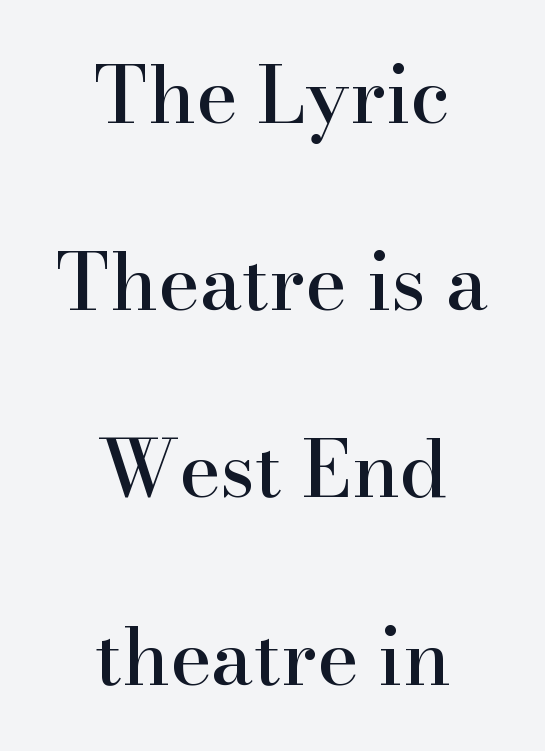
Q: Is the text italic (slanted)? A: No, it is upright.
Q: Is the typeface a serif or a sans-serif typeface? A: Serif.
Q: Is the text underlined? A: No.
Q: How is the paragraph aligned? A: Centered.
Q: Is the spacing between letters normal or unusually wide? A: Normal.
Q: Is the spacing between lines tight, normal or loose? A: Loose.
Q: Width (condensed, normal, or wide)? A: Normal.
Q: Stroke contrast? A: High.
Q: x-height? A: Small.
Q: Monospaced? A: No.
